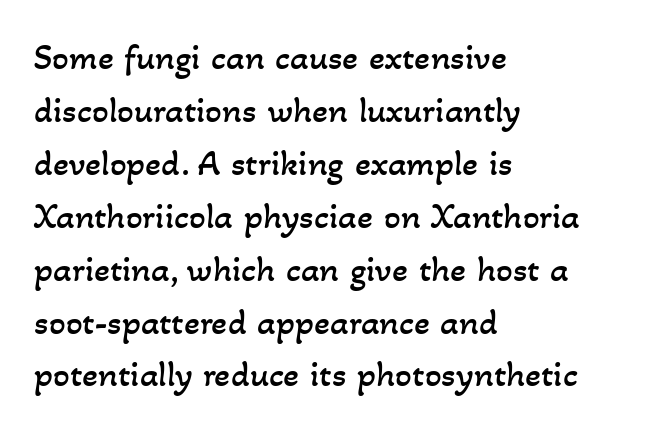
The image shows 37 px regular-weight type; set left-aligned, normal line spacing (1.43x), normal letter spacing, not underlined; low stroke contrast and a small x-height.
